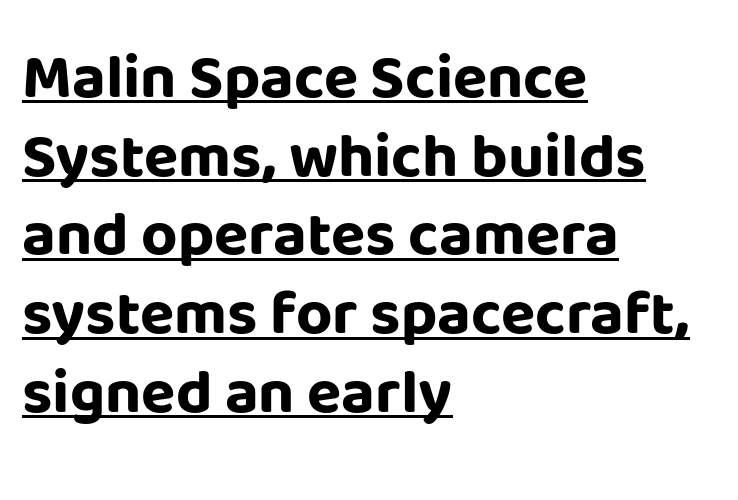
{"serif": "no", "italic": "no", "bold": "yes", "weight": "bold", "width": "normal", "stroke_contrast": "low", "x_height": "large", "monospaced": "no", "underline": "yes", "align": "left", "line_spacing": "normal", "line_spacing_ratio": 1.25, "letter_spacing": "normal", "letter_spacing_em": 0.0, "glyph_px": 63}
